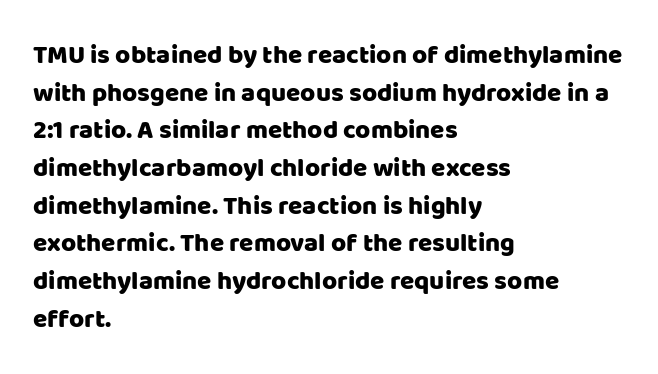
The image shows 26 px text type, upright; set left-aligned, normal line spacing (1.45x), normal letter spacing, not underlined.
